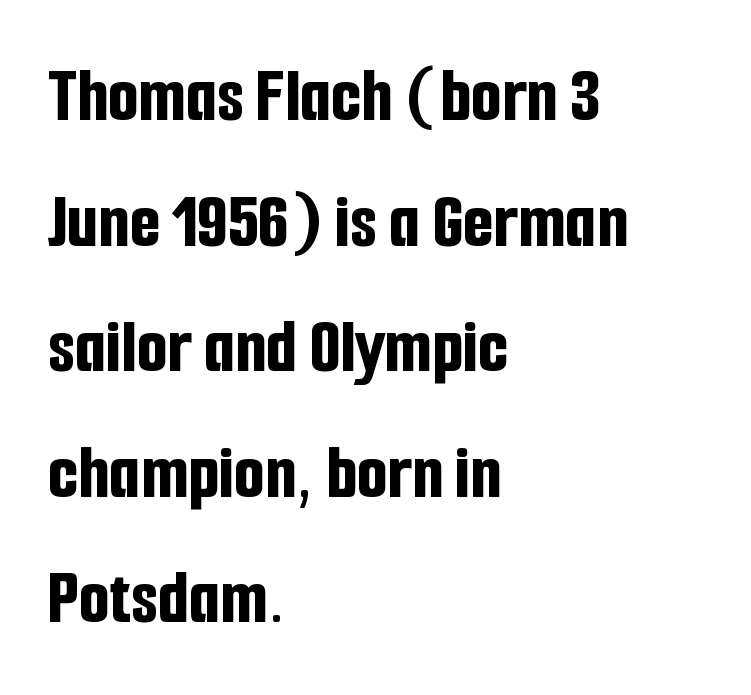
Q: Is the text bold? A: Yes.
Q: Is the text italic (slanted)? A: No, it is upright.
Q: Is the typeface a serif or a sans-serif typeface? A: Sans-serif.
Q: Is the text underlined? A: No.
Q: How is the paragraph aligned? A: Left-aligned.
Q: Is the spacing between letters normal or unusually wide? A: Normal.
Q: Is the spacing between lines tight, normal or loose? A: Normal.
Q: Width (condensed, normal, or wide)? A: Condensed.
Q: Stroke contrast? A: Low.
Q: x-height? A: Medium.
Q: Monospaced? A: No.
